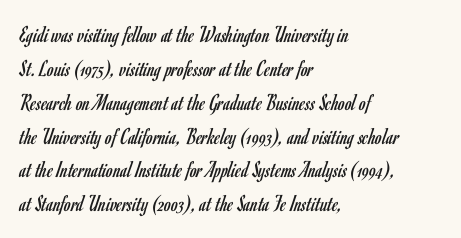
Q: Is the text bold? A: No.
Q: Is the text italic (slanted)? A: Yes.
Q: Is the text underlined? A: No.
Q: How is the paragraph aligned? A: Left-aligned.
Q: Is the spacing between letters normal or unusually wide? A: Normal.
Q: Is the spacing between lines tight, normal or loose? A: Normal.
